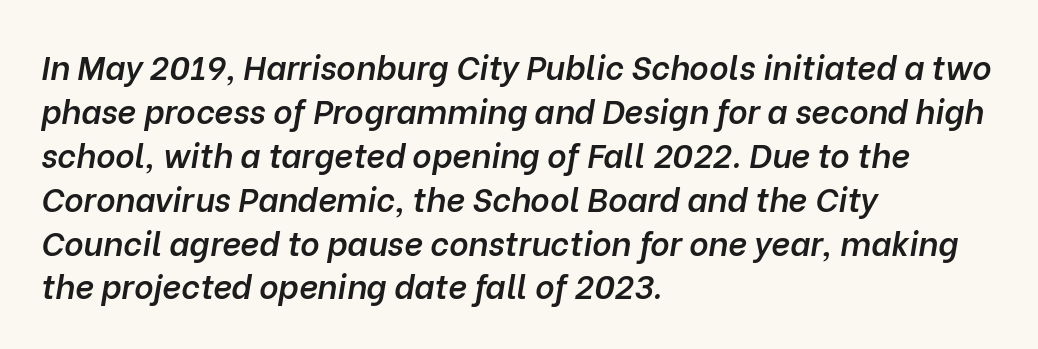
Q: Is the text bold? A: Semi-bold.
Q: Is the text italic (slanted)? A: Yes, it leans right by about 10 degrees.
Q: Is the text underlined? A: No.
Q: How is the paragraph aligned? A: Left-aligned.
Q: Is the spacing between letters normal or unusually wide? A: Normal.
Q: Is the spacing between lines tight, normal or loose? A: Normal.
Q: Width (condensed, normal, or wide)? A: Normal.
Q: Stroke contrast? A: Low.
Q: x-height? A: Medium.
Q: Monospaced? A: No.
